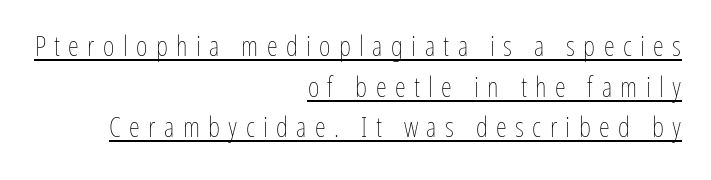
Q: Is the text bold? A: No.
Q: Is the text italic (slanted)? A: No, it is upright.
Q: Is the text underlined? A: Yes.
Q: How is the paragraph aligned? A: Right-aligned.
Q: Is the spacing between letters normal or unusually wide? A: Unusually wide.
Q: Is the spacing between lines tight, normal or loose? A: Normal.
Q: Width (condensed, normal, or wide)? A: Condensed.
Q: Stroke contrast? A: Low.
Q: x-height? A: Medium.
Q: Monospaced? A: No.
